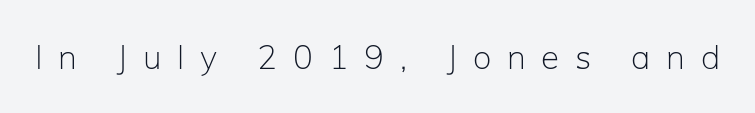
Q: Is the text bold? A: No.
Q: Is the text italic (slanted)? A: No, it is upright.
Q: Is the typeface a serif or a sans-serif typeface? A: Sans-serif.
Q: Is the text underlined? A: No.
Q: Is the spacing between letters normal or unusually wide? A: Unusually wide.
Q: Width (condensed, normal, or wide)? A: Normal.
Q: Stroke contrast? A: Low.
Q: x-height? A: Medium.
Q: Monospaced? A: No.
